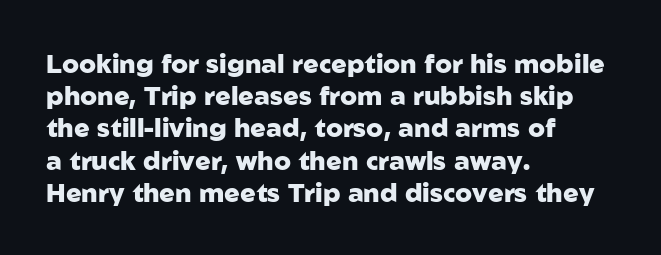
Q: Is the text bold? A: Yes.
Q: Is the text italic (slanted)? A: No, it is upright.
Q: Is the text underlined? A: No.
Q: How is the paragraph aligned? A: Left-aligned.
Q: Is the spacing between letters normal or unusually wide? A: Normal.
